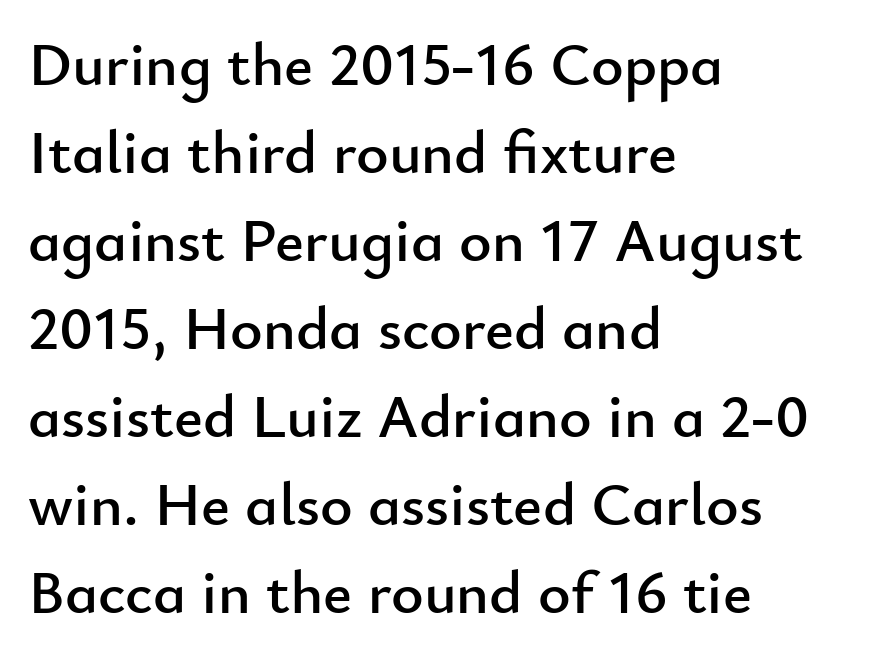
Q: Is the text italic (slanted)? A: No, it is upright.
Q: Is the typeface a serif or a sans-serif typeface? A: Sans-serif.
Q: Is the text underlined? A: No.
Q: How is the paragraph aligned? A: Left-aligned.
Q: Is the spacing between letters normal or unusually wide? A: Normal.
Q: Is the spacing between lines tight, normal or loose? A: Normal.
Q: Width (condensed, normal, or wide)? A: Normal.
Q: Stroke contrast? A: Low.
Q: x-height? A: Small.
Q: Monospaced? A: No.
